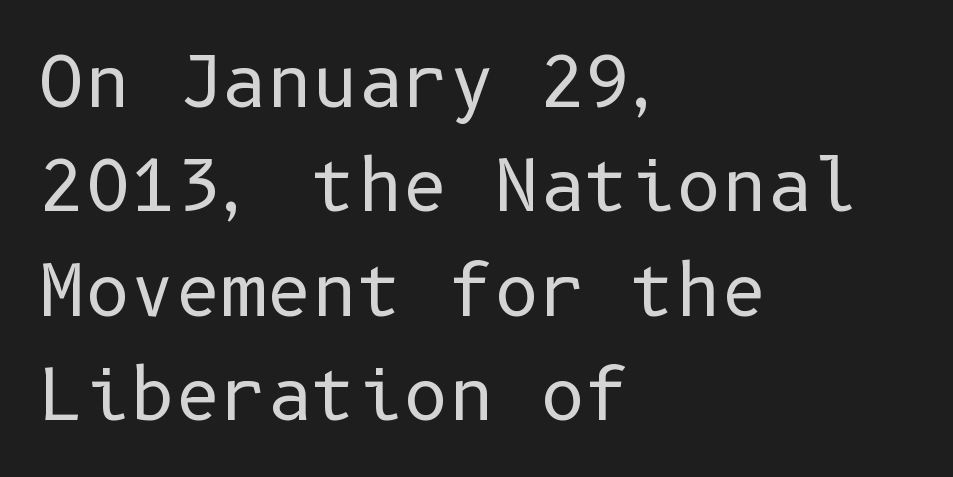
{"serif": "no", "italic": "no", "bold": "no", "weight": "regular", "width": "normal", "stroke_contrast": "low", "x_height": "medium", "underline": "no", "align": "left", "line_spacing": "normal", "line_spacing_ratio": 1.49, "letter_spacing": "normal", "letter_spacing_em": 0.0, "glyph_px": 70}
